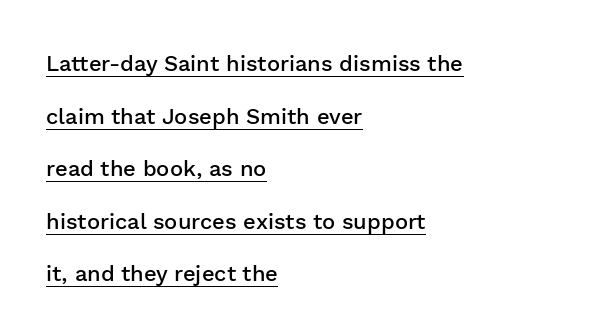
The image shows 22 px text type, upright; set left-aligned, loose line spacing (2.39x), normal letter spacing, underlined.
